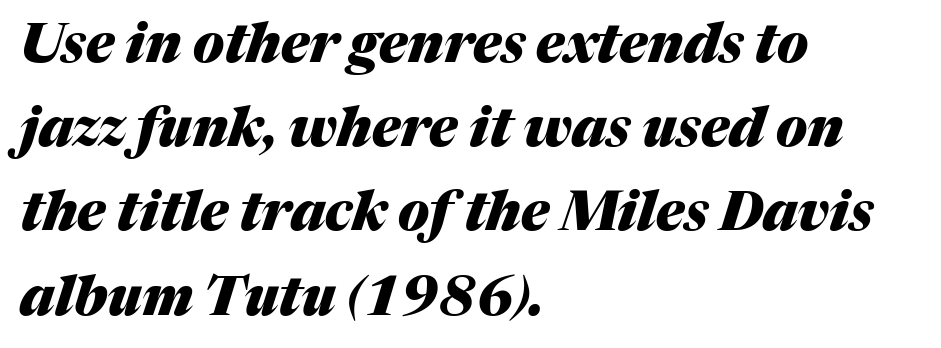
{"italic": "yes", "lean": "right", "slant_degrees": 17, "bold": "yes", "weight": "heavy", "width": "normal", "stroke_contrast": "medium", "x_height": "medium", "monospaced": "no", "underline": "no", "align": "left", "line_spacing": "normal", "line_spacing_ratio": 1.56, "letter_spacing": "normal", "letter_spacing_em": 0.0, "glyph_px": 54}
